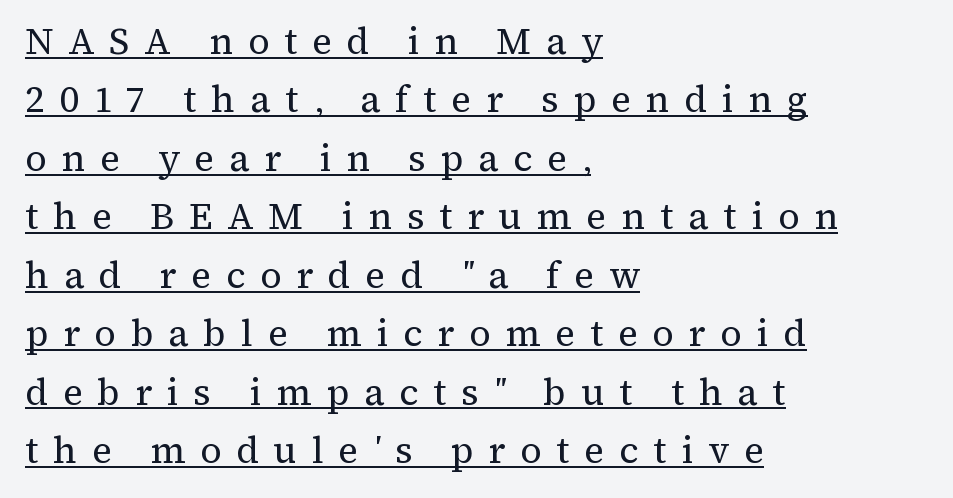
Q: Is the text bold? A: No.
Q: Is the text italic (slanted)? A: No, it is upright.
Q: Is the typeface a serif or a sans-serif typeface? A: Serif.
Q: Is the text underlined? A: Yes.
Q: How is the paragraph aligned? A: Left-aligned.
Q: Is the spacing between letters normal or unusually wide? A: Unusually wide.
Q: Is the spacing between lines tight, normal or loose? A: Normal.
Q: Width (condensed, normal, or wide)? A: Normal.
Q: Stroke contrast? A: Medium.
Q: x-height? A: Medium.
Q: Monospaced? A: No.
